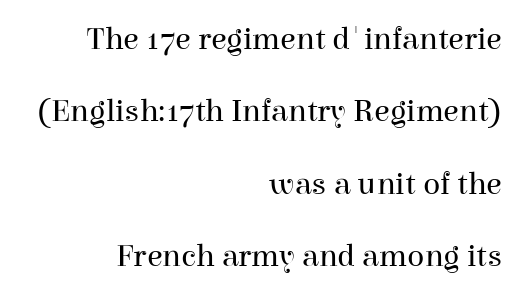
The lines are spread far apart with generous leading. This sample uses plain, unmodified letter spacing. The rendering uses natural spacing where letterforms have individual widths. Only glyphs here, with clear space below each row. Caption: multi-line text, flush right, ragged left.
